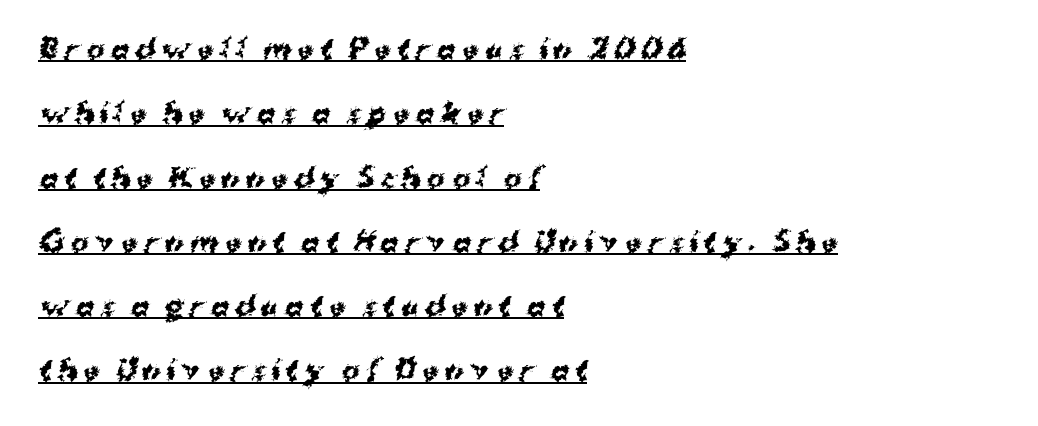
Each glyph is drawn with heavy, bold strokes. Underlining? Definitely there. Each word looks stretched out because of the extra space between its letters. Line beginnings align vertically; line endings do not.
